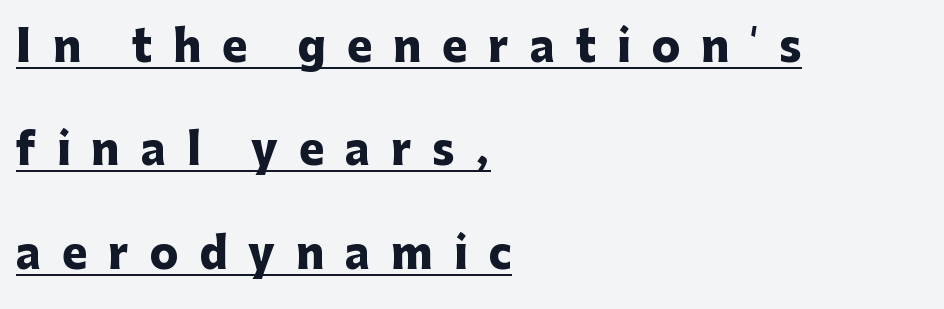
Compared with typical paragraphs, the rows here are farther apart. The gaps between neighbouring characters are conspicuously large. These characters rest on top of a visible drawn line. This is roman type, the default non-slanted kind. Are there feet on the stems? There aren't — it's a sans.
